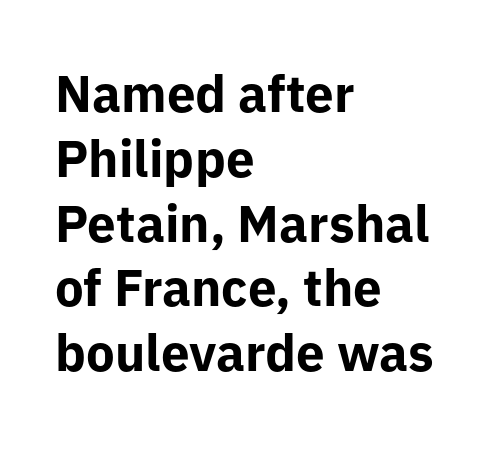
{"serif": "no", "italic": "no", "bold": "yes", "weight": "bold", "width": "normal", "stroke_contrast": "low", "x_height": "medium", "monospaced": "no", "underline": "no", "align": "left", "line_spacing": "normal", "line_spacing_ratio": 1.27, "letter_spacing": "normal", "letter_spacing_em": 0.0, "glyph_px": 51}
